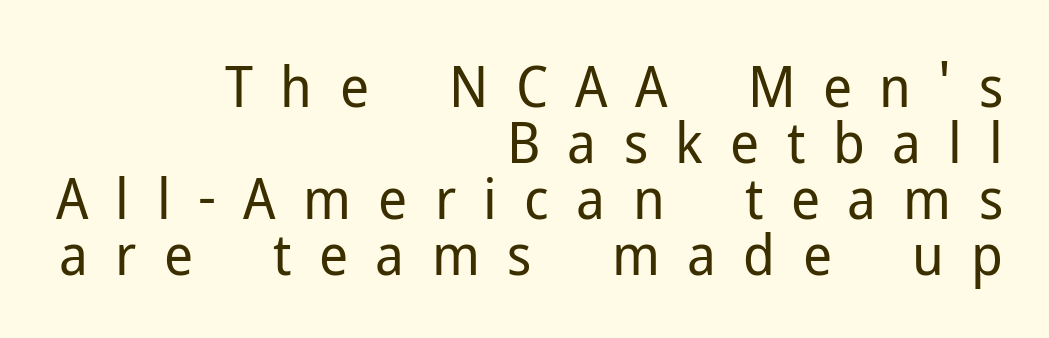
The horizontal fit of the characters is loose and conspicuously gappy. Note: no serifs on the glyphs. On a weight scale, this lands at 450 or below. Horizontally, the lines are justified to the trailing edge only. Summary of vertical rhythm: compact, with narrow interline spacing.
